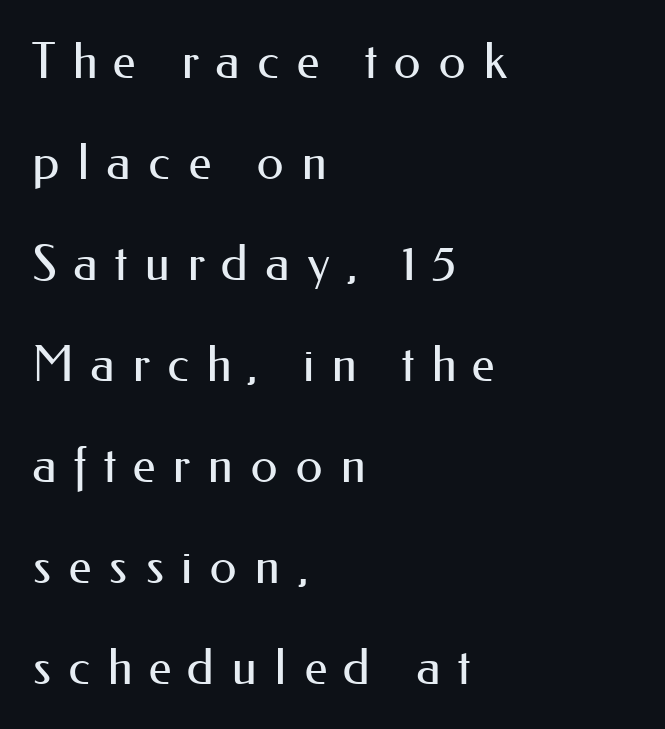
The image shows 49 px regular-weight sans-serif type, upright; set left-aligned, loose line spacing (2.06x), unusually wide letter spacing (+0.34 em), not underlined; medium stroke contrast and a small x-height.
